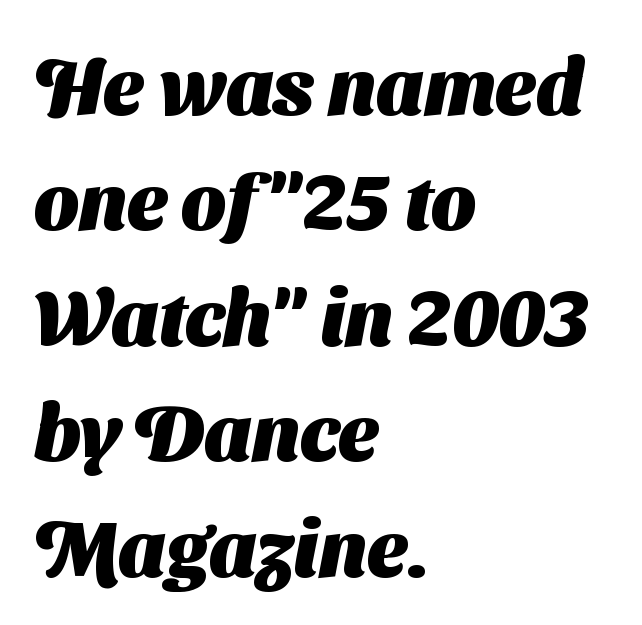
Line spacing here is normal. Compared with a centered layout, this one pins lines to the left instead. Nobody drew a line under any word here. Summary of weight: heavy, a full bold. The passage shown is typed in a proportional face where columns would drift.
